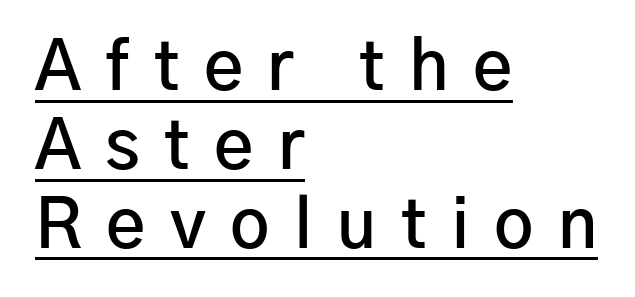
Short and long lines alike share a common starting point at left. On the weight axis this lands at semibold, roughly 600. Looks like regular typesetting: each glyph gets only the width it needs. This is sans-serif lettering, the kind often seen on screens and signage.
